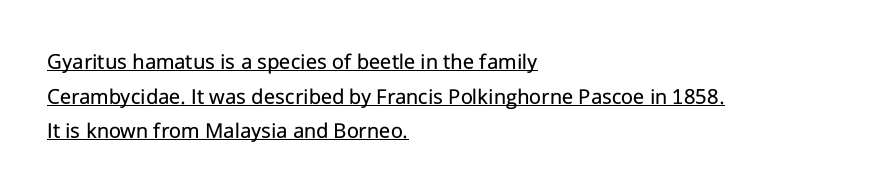
The horizontal fit of the characters is conventional and even. Horizontally, the lines are justified to the leading edge only. The block of text has a typical density, with ordinary space between rows. Does a line run under the words? Yes, clearly. This is not heavy type; no bold has been used. The letters stand upright; this is a roman face.
